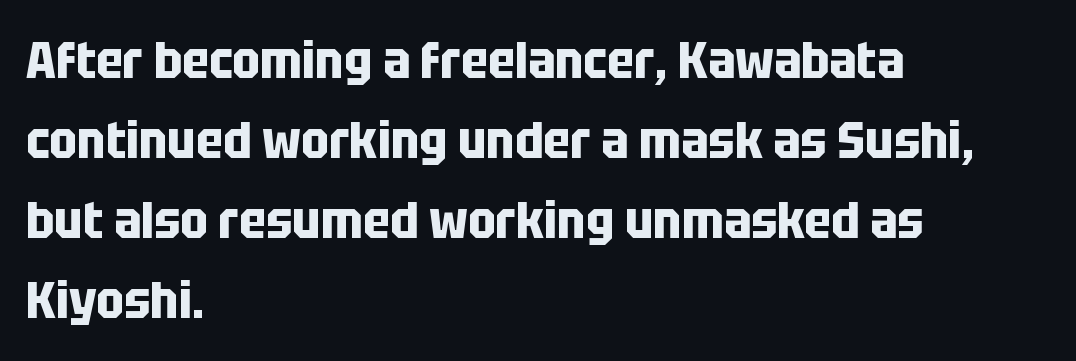
{"serif": "no", "italic": "no", "bold": "yes", "weight": "bold", "width": "condensed", "stroke_contrast": "low", "x_height": "large", "monospaced": "no", "underline": "no", "align": "left", "line_spacing": "normal", "line_spacing_ratio": 1.54, "letter_spacing": "normal", "letter_spacing_em": 0.0, "glyph_px": 52}
